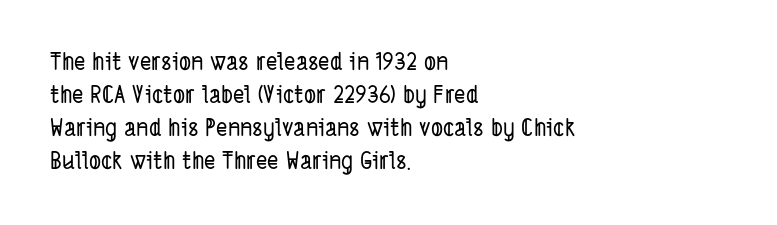
Q: Is the text underlined? A: No.
Q: How is the paragraph aligned? A: Left-aligned.
Q: Is the spacing between letters normal or unusually wide? A: Normal.
Q: Is the spacing between lines tight, normal or loose? A: Normal.
